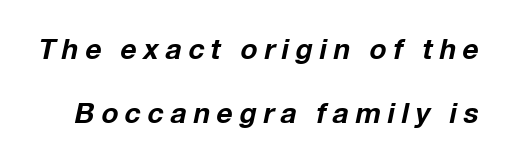
The image shows 28 px bold type, italic (leaning right); set loose line spacing (2.27x), unusually wide letter spacing (+0.24 em), not underlined; low stroke contrast and a medium x-height.
